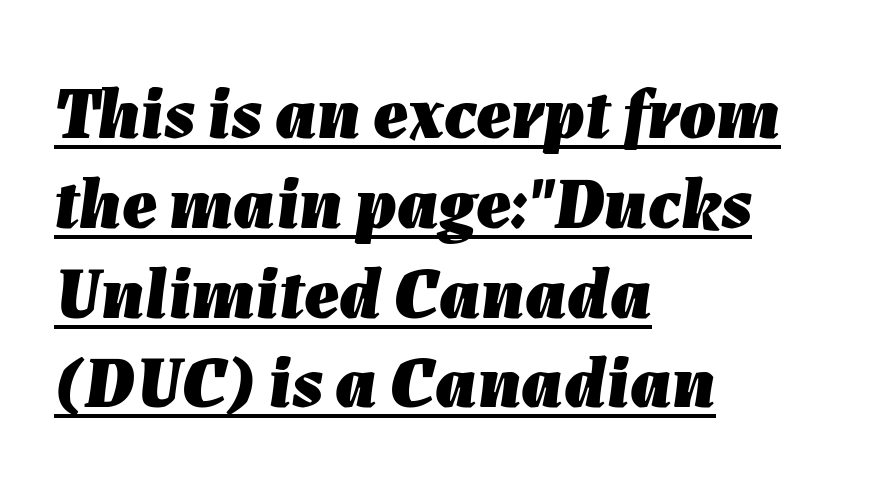
Q: Is the text bold? A: Yes.
Q: Is the text italic (slanted)? A: Yes, it leans right by about 7 degrees.
Q: Is the text underlined? A: Yes.
Q: How is the paragraph aligned? A: Left-aligned.
Q: Is the spacing between letters normal or unusually wide? A: Normal.
Q: Width (condensed, normal, or wide)? A: Normal.
Q: Stroke contrast? A: Low.
Q: x-height? A: Medium.
Q: Monospaced? A: No.
